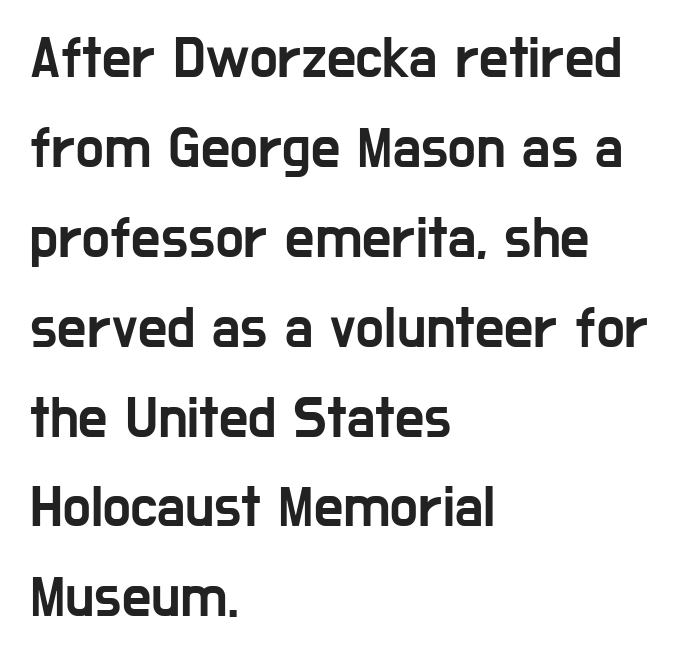
Q: Is the text italic (slanted)? A: No, it is upright.
Q: Is the typeface a serif or a sans-serif typeface? A: Sans-serif.
Q: Is the text underlined? A: No.
Q: How is the paragraph aligned? A: Left-aligned.
Q: Is the spacing between letters normal or unusually wide? A: Normal.
Q: Is the spacing between lines tight, normal or loose? A: Normal.
Q: Width (condensed, normal, or wide)? A: Condensed.
Q: Stroke contrast? A: Low.
Q: x-height? A: Medium.
Q: Monospaced? A: No.
